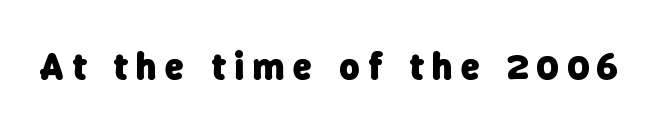
{"serif": "no", "bold": "yes", "weight": "heavy", "width": "normal", "stroke_contrast": "low", "x_height": "medium", "monospaced": "no", "underline": "no", "letter_spacing": "wide", "letter_spacing_em": 0.23, "glyph_px": 38}
